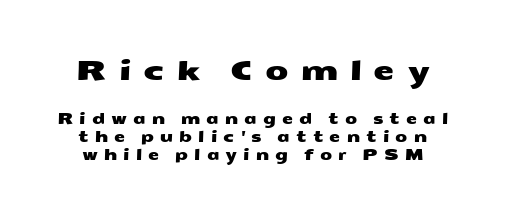
Just letters on the line, the space beneath them empty. Line spacing here is normal. In terms of letterspacing, this is a distinctly airy, spread setting. Top chunk: large. Bottom chunk: small.
